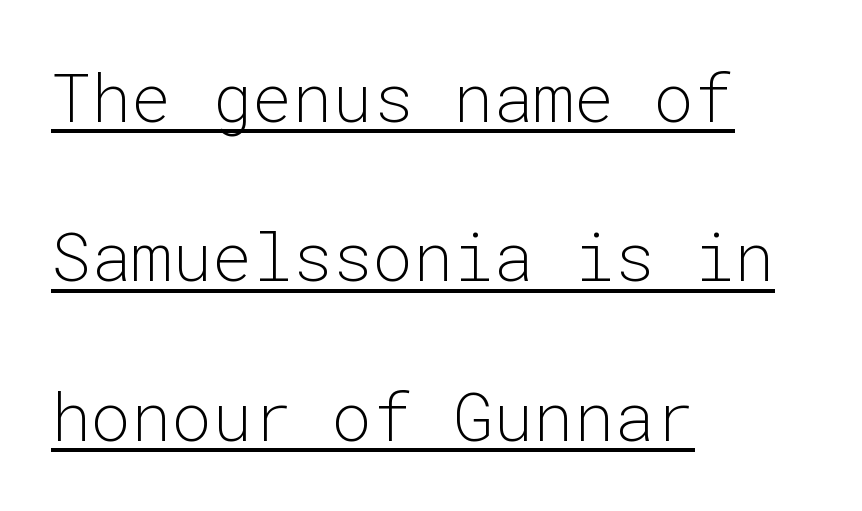
Unlike italic type, these characters show no tilt at all. Vertically, the passage feels expansive, rows floating well apart. Monospaced: the letters line up in strict vertical columns. The rendering shows plain stroke endings on the letterforms — a sans-serif design. The typesetter chose a ragged-right arrangement here.
